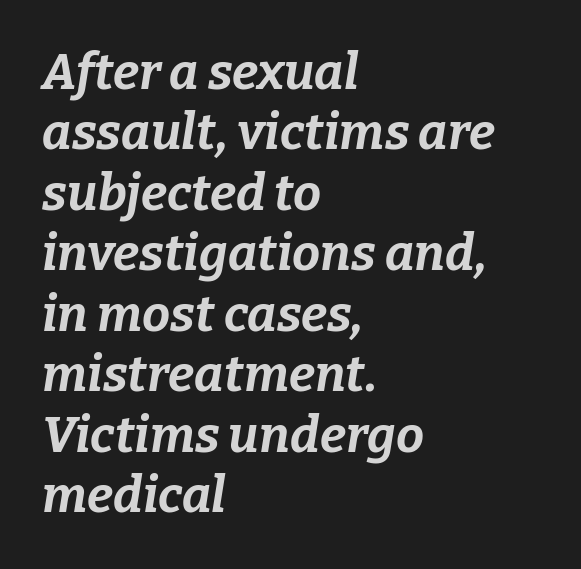
This sample has the flowing, uneven cadence of proportional lettering. Clear beneath every line of the passage. Rendered with sloped, italic letterforms. Thick stems and heavy bowls — unmistakably bold.
